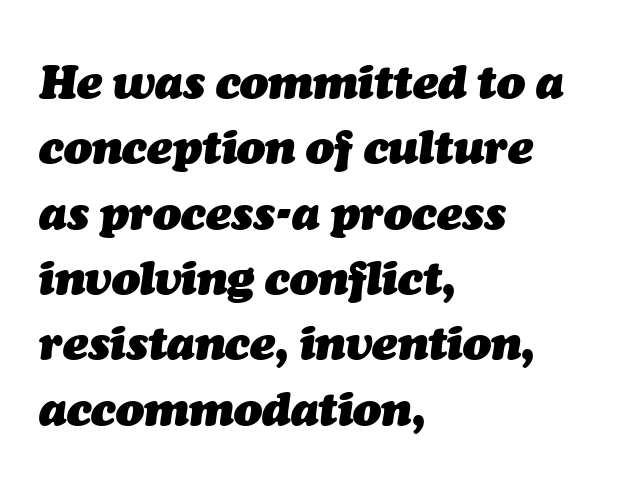
Q: Is the text bold? A: Yes.
Q: Is the text italic (slanted)? A: Yes, it leans right by about 7 degrees.
Q: Is the text underlined? A: No.
Q: How is the paragraph aligned? A: Left-aligned.
Q: Is the spacing between letters normal or unusually wide? A: Normal.
Q: Is the spacing between lines tight, normal or loose? A: Normal.
Q: Width (condensed, normal, or wide)? A: Normal.
Q: Stroke contrast? A: Medium.
Q: x-height? A: Medium.
Q: Monospaced? A: No.
